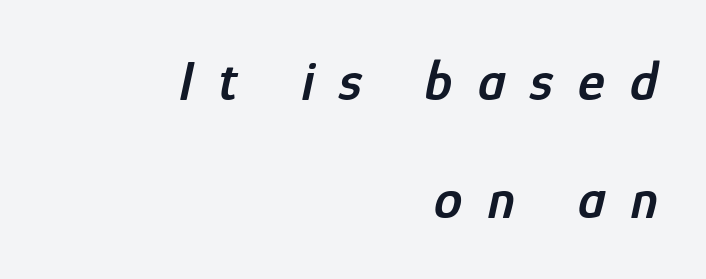
{"italic": "yes", "lean": "right", "slant_degrees": 12, "bold": "semi", "weight": "semibold", "width": "condensed", "stroke_contrast": "low", "x_height": "medium", "monospaced": "no", "underline": "no", "align": "right", "line_spacing": "loose", "line_spacing_ratio": 2.07, "letter_spacing": "wide", "letter_spacing_em": 0.44, "glyph_px": 57}
